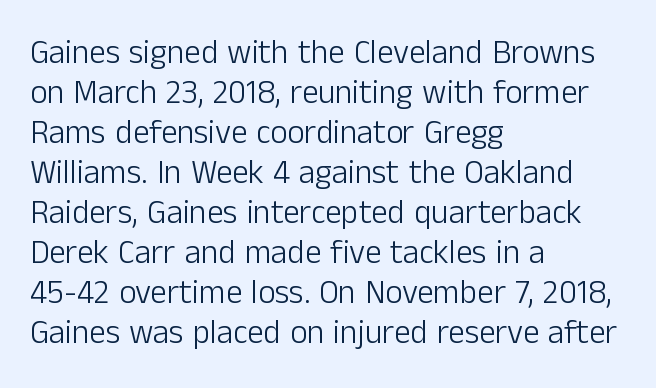
{"serif": "no", "italic": "no", "bold": "no", "weight": "light", "width": "normal", "stroke_contrast": "low", "x_height": "medium", "monospaced": "no", "underline": "no", "align": "left", "line_spacing_ratio": 1.21, "letter_spacing": "normal", "letter_spacing_em": 0.0, "glyph_px": 33}
